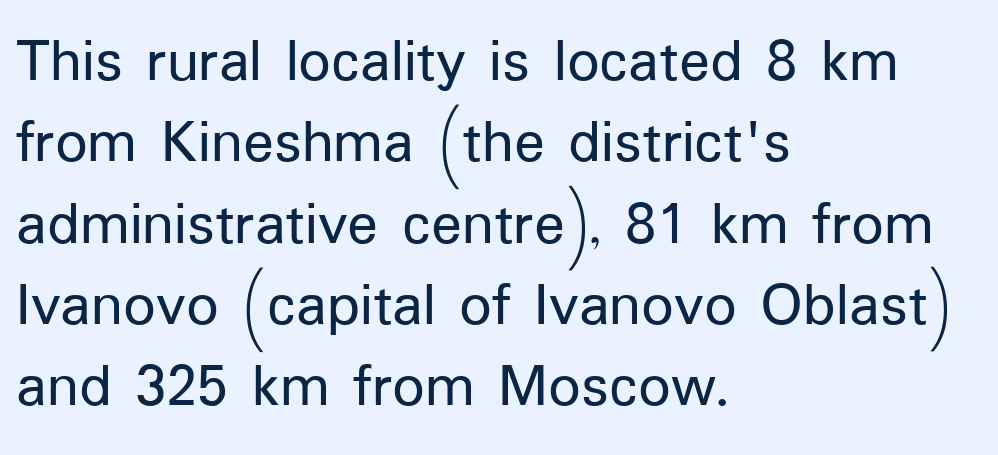
{"serif": "no", "italic": "no", "width": "normal", "stroke_contrast": "low", "x_height": "medium", "monospaced": "no", "underline": "no", "align": "left", "line_spacing": "normal", "line_spacing_ratio": 1.27, "letter_spacing": "normal", "letter_spacing_em": 0.0, "glyph_px": 64}
